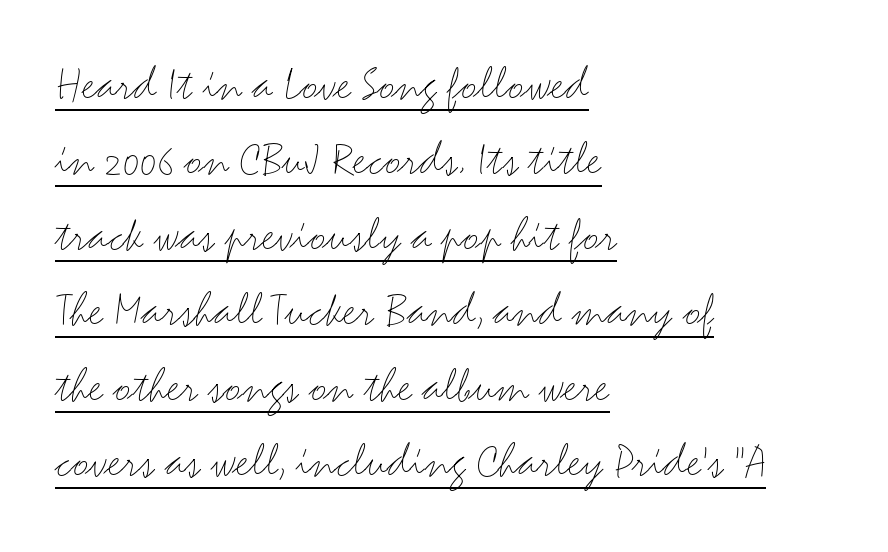
The image shows 50 px light, wide sans-serif type; set left-aligned, normal line spacing (1.51x), normal letter spacing, underlined; medium stroke contrast and a small x-height.
